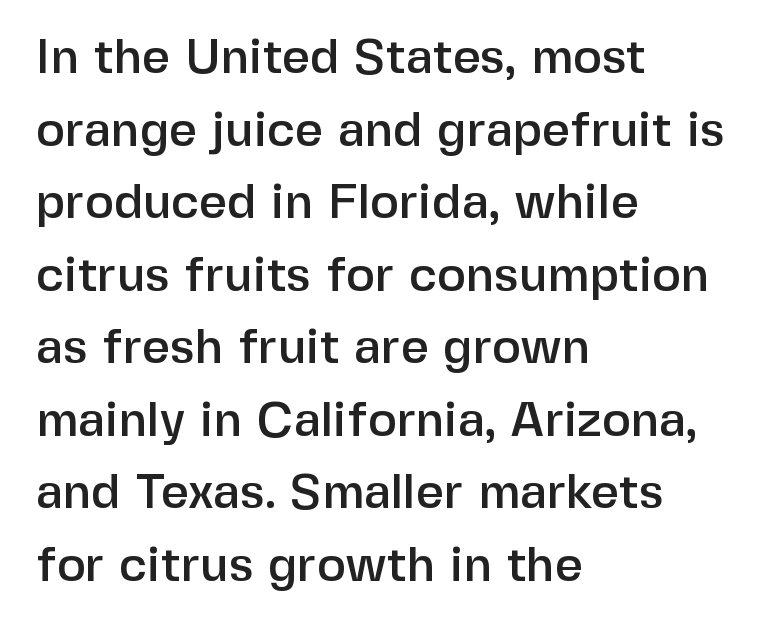
The type sits square on the baseline with zero lean. This rendering features lettering with no underline. The type is set solid horizontally, with unmodified tracking. Each letter keeps its own natural width here, so spacing adapts to shape.
